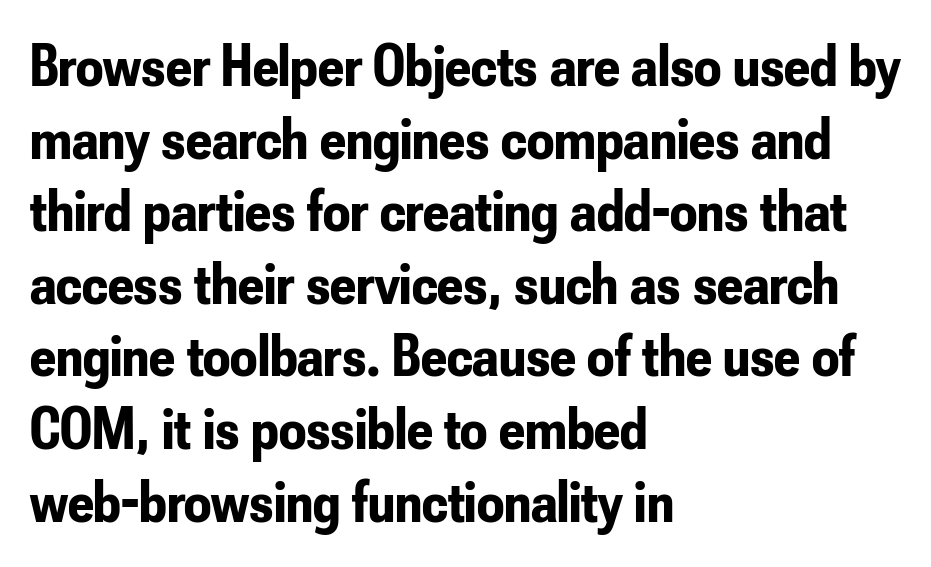
Is the type bold? Yes — the strokes are clearly thick and heavy. Just letters on the line, the space beneath them empty. Each letter keeps its own natural width here, so spacing adapts to shape. Nope, no serifs anywhere on these letters. Every stem runs plumb, perpendicular to the baseline. Compared with typical body copy, the letter spacing here is the same.
